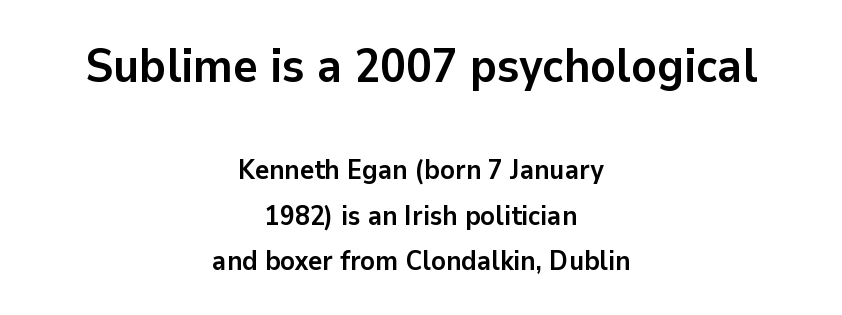
The block sitting higher on the canvas is the one with enlarged characters. Grotesque or geometric, the face here clearly has no serifs. These lines are rendered in a variable-pitch font. This sample keeps an unexceptional amount of space between lines. In terms of posture, this sample is upright. Compared with typical body copy, the letter spacing here is the same.
